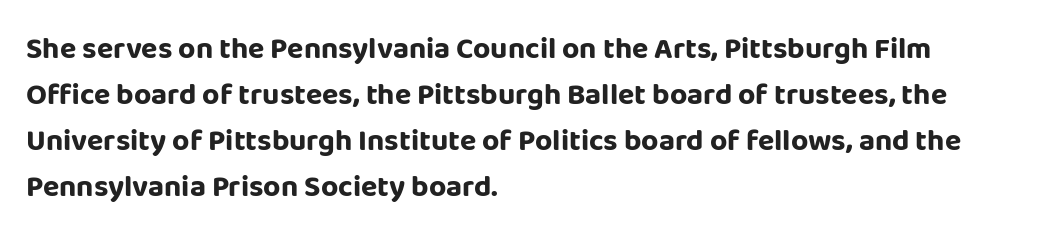
The image shows 30 px bold sans-serif type, upright; set left-aligned, normal line spacing (1.53x), normal letter spacing, not underlined; low stroke contrast and a large x-height.
